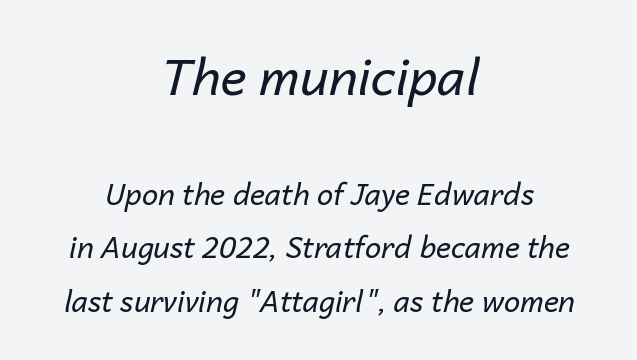
The image shows 50 px regular-weight type, italic (leaning right); set centered, line spacing 1.84x, normal letter spacing, not underlined; the first (top) block is 1.72x larger; low stroke contrast and a medium x-height.
